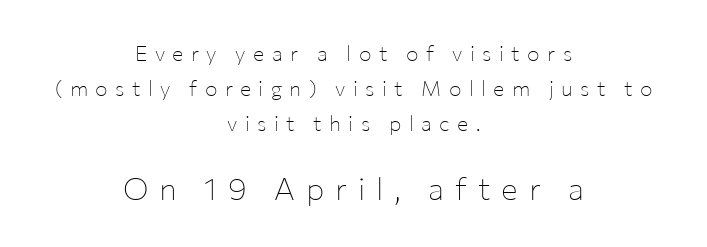
Is this a sans? Yes — the strokes have no serifs. The gaps between neighbouring characters are conspicuously large. These two chunks differ in scale, with the bottom chunk taking the larger measure. Character widths vary here, with narrow letters taking less room than wide ones. The letters stand upright; this is a roman face. Letters have the restrained weight of plain body copy at most.
